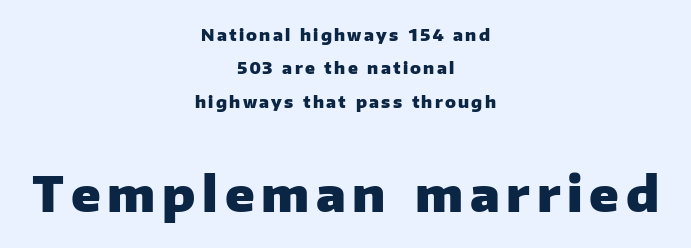
The letters stand straight up with perfectly vertical stems. Looks like regular typesetting: each glyph gets only the width it needs. Type size steps up from the first block to the second. Thick stems and heavy bowls — unmistakably bold. The space beneath each line is pristine and unruled. The setting favours the middle, as headings and verse often do.
